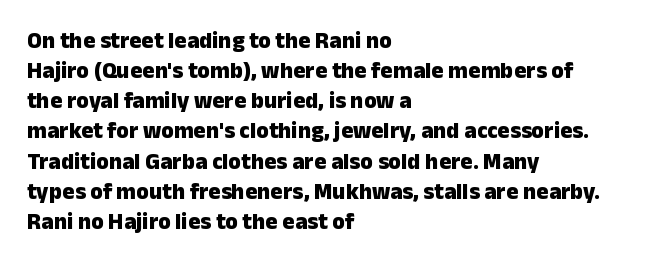
{"italic": "no", "bold": "yes", "underline": "no", "align": "left", "line_spacing": "normal", "line_spacing_ratio": 1.31, "letter_spacing": "normal", "letter_spacing_em": 0.0, "glyph_px": 23}
